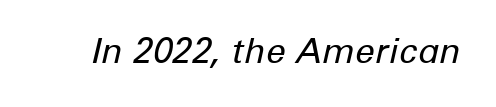
{"italic": "yes", "lean": "right", "slant_degrees": 12, "bold": "no", "weight": "regular", "width": "normal", "stroke_contrast": "low", "x_height": "medium", "monospaced": "no", "underline": "no", "letter_spacing": "normal", "letter_spacing_em": 0.0, "glyph_px": 35}
